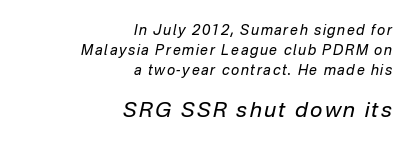
{"italic": "yes", "lean": "right", "slant_degrees": 12, "bold": "no", "underline": "no", "align": "right", "line_spacing": "normal", "line_spacing_ratio": 1.42, "larger_block": "second", "size_ratio": 1.5, "glyph_px": 21}
